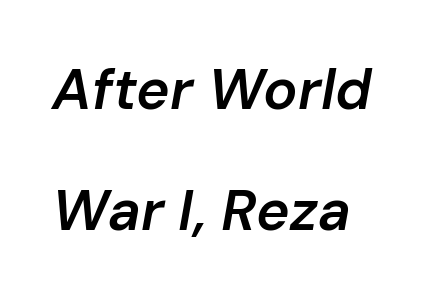
{"italic": "yes", "lean": "right", "slant_degrees": 10, "bold": "semi", "weight": "semibold", "width": "normal", "stroke_contrast": "low", "x_height": "medium", "monospaced": "no", "underline": "no", "line_spacing": "loose", "line_spacing_ratio": 2.12, "letter_spacing": "normal", "letter_spacing_em": 0.0, "glyph_px": 57}
